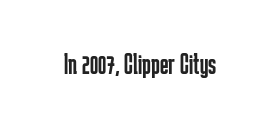
{"serif": "no", "italic": "no", "bold": "no", "weight": "regular", "width": "condensed", "stroke_contrast": "low", "x_height": "medium", "monospaced": "no", "underline": "no", "letter_spacing": "normal", "letter_spacing_em": 0.0, "glyph_px": 29}
